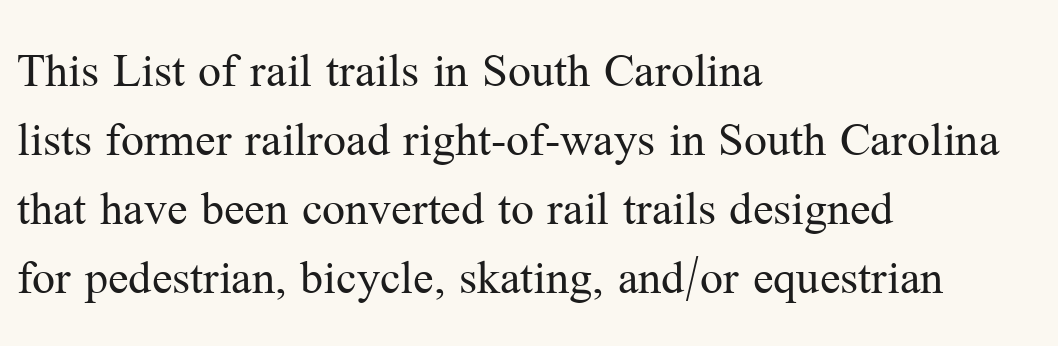
Q: Is the text bold? A: No.
Q: Is the text italic (slanted)? A: No, it is upright.
Q: Is the typeface a serif or a sans-serif typeface? A: Serif.
Q: Is the text underlined? A: No.
Q: How is the paragraph aligned? A: Left-aligned.
Q: Is the spacing between letters normal or unusually wide? A: Normal.
Q: Is the spacing between lines tight, normal or loose? A: Normal.
Q: Width (condensed, normal, or wide)? A: Normal.
Q: Stroke contrast? A: Medium.
Q: x-height? A: Medium.
Q: Monospaced? A: No.
